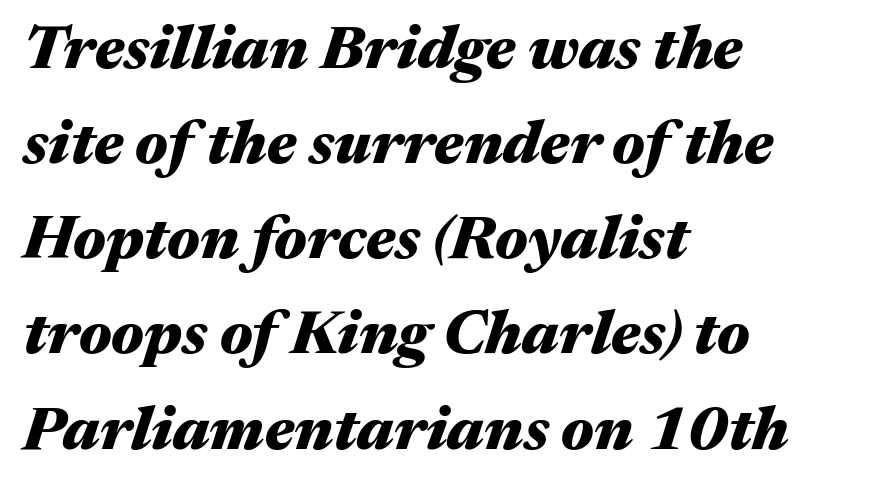
The image shows 61 px heavy, wide type, italic (leaning right); set left-aligned, normal line spacing (1.56x), normal letter spacing, not underlined; medium stroke contrast and a medium x-height.
